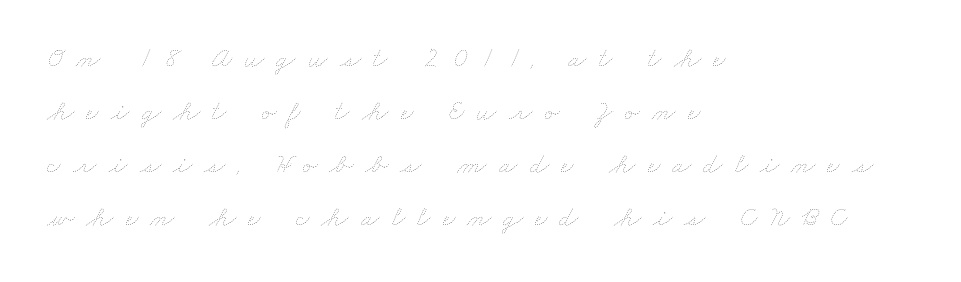
Q: Is the text bold? A: No.
Q: Is the text underlined? A: No.
Q: How is the paragraph aligned? A: Left-aligned.
Q: Is the spacing between letters normal or unusually wide? A: Unusually wide.
Q: Width (condensed, normal, or wide)? A: Wide.
Q: Stroke contrast? A: Low.
Q: x-height? A: Small.
Q: Monospaced? A: No.
